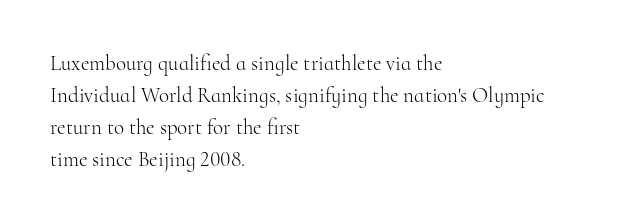
Q: Is the text bold? A: No.
Q: Is the text italic (slanted)? A: No, it is upright.
Q: Is the text underlined? A: No.
Q: How is the paragraph aligned? A: Left-aligned.
Q: Is the spacing between letters normal or unusually wide? A: Normal.
Q: Is the spacing between lines tight, normal or loose? A: Normal.
